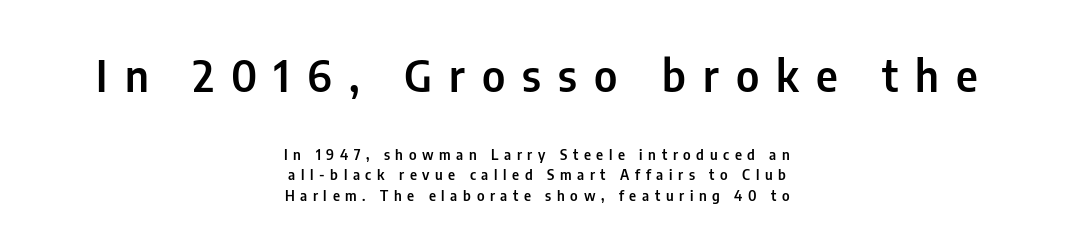
{"serif": "no", "italic": "no", "width": "condensed", "stroke_contrast": "low", "x_height": "medium", "monospaced": "no", "underline": "no", "align": "center", "line_spacing": "normal", "line_spacing_ratio": 1.47, "letter_spacing": "wide", "letter_spacing_em": 0.4, "larger_block": "first", "size_ratio": 3.07, "glyph_px": 43}
